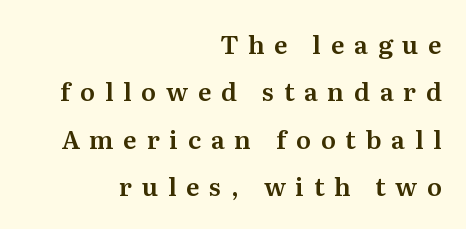
{"italic": "no", "underline": "no", "align": "right", "line_spacing": "loose", "line_spacing_ratio": 1.9, "letter_spacing": "wide", "letter_spacing_em": 0.39, "glyph_px": 25}
